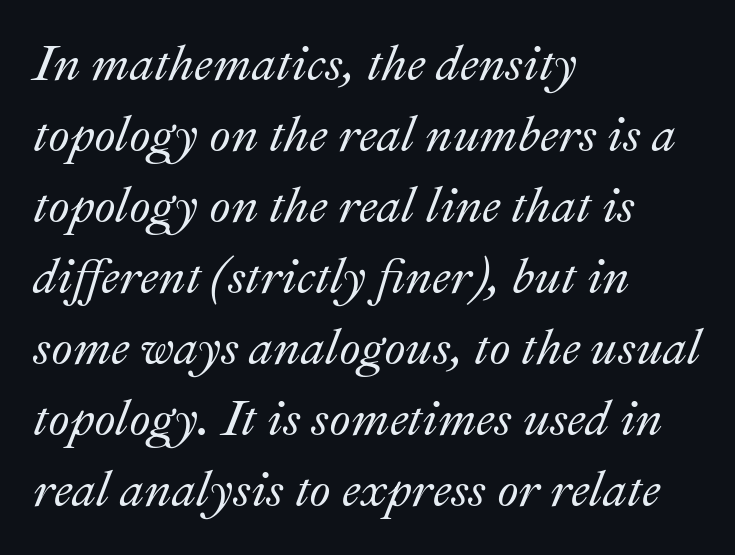
The image shows 49 px text type, italic (leaning right); set left-aligned, normal line spacing (1.45x), normal letter spacing, not underlined; medium stroke contrast and a small x-height.
